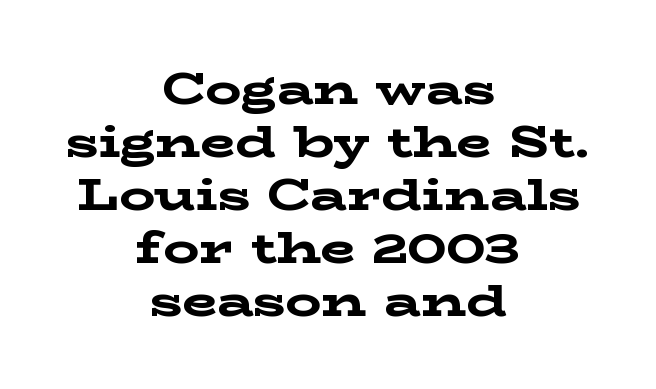
{"serif": "yes", "italic": "no", "bold": "yes", "weight": "bold", "width": "wide", "stroke_contrast": "low", "x_height": "medium", "monospaced": "no", "underline": "no", "align": "center", "line_spacing_ratio": 1.18, "letter_spacing": "normal", "letter_spacing_em": 0.0, "glyph_px": 45}
